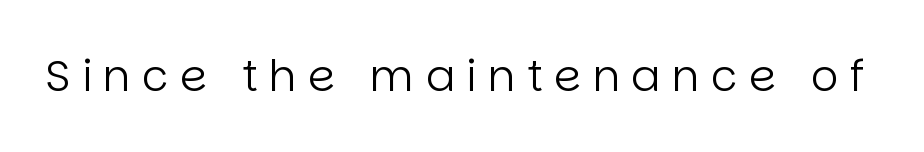
{"serif": "no", "italic": "no", "bold": "no", "weight": "regular", "width": "normal", "stroke_contrast": "low", "x_height": "large", "monospaced": "no", "underline": "no", "letter_spacing": "wide", "letter_spacing_em": 0.27, "glyph_px": 43}
